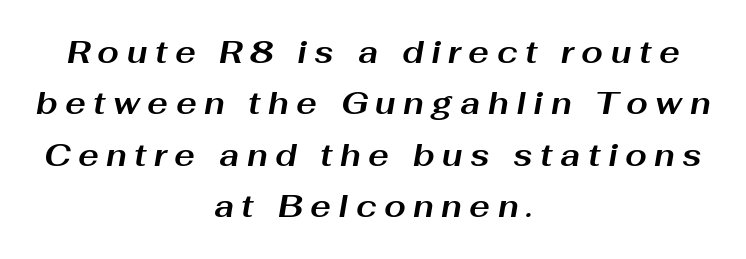
The glyphs have the mass of a bold cut. Here the glyphs are tracked loosely, breaking word shapes into spaced letters. Line spacing here is normal. A centered setting, common on invitations and titles, is used for this passage. It's the slanting kind of type.
